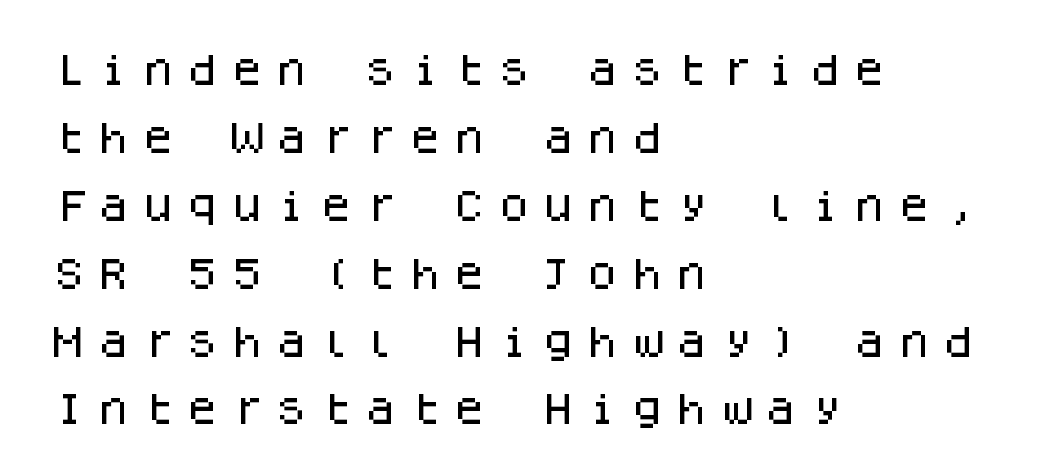
The image shows 35 px sans-serif type, upright, monospaced; set left-aligned, loose line spacing (1.94x), unusually wide letter spacing (+0.27 em), not underlined; low stroke contrast and a large x-height.
